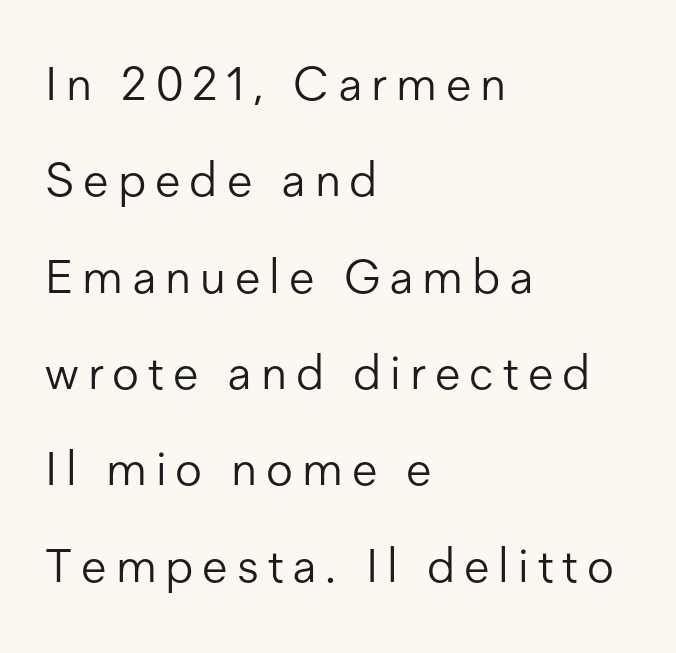
{"serif": "no", "italic": "no", "bold": "no", "weight": "light", "width": "normal", "stroke_contrast": "low", "x_height": "medium", "monospaced": "no", "underline": "no", "align": "left", "line_spacing": "loose", "line_spacing_ratio": 2.05, "glyph_px": 47}
